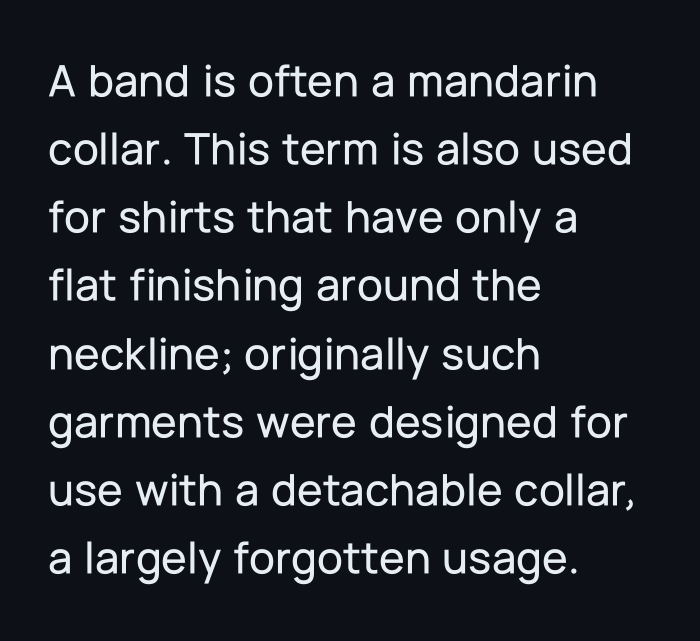
A typesetter would call this leading conventional body-copy spacing. This is roman type, the default non-slanted kind. The letters carry no serifs — their stems end cleanly without finishing strokes. Descenders hang freely into open space.
